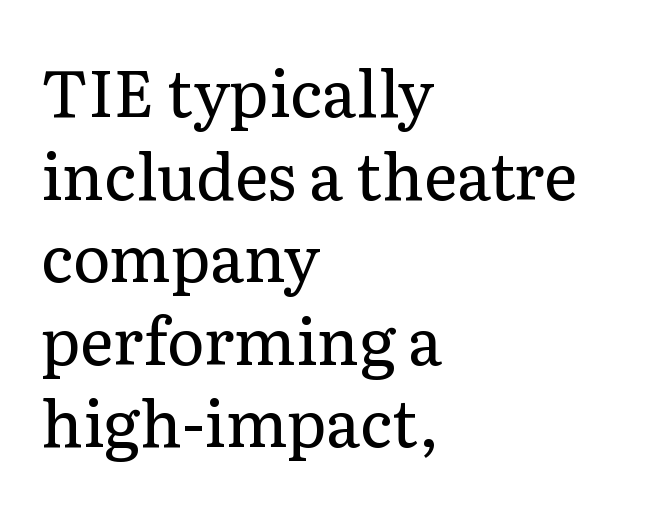
The image shows 64 px regular-weight serif type, upright; set left-aligned, normal line spacing (1.29x), normal letter spacing, not underlined; low stroke contrast and a medium x-height.
